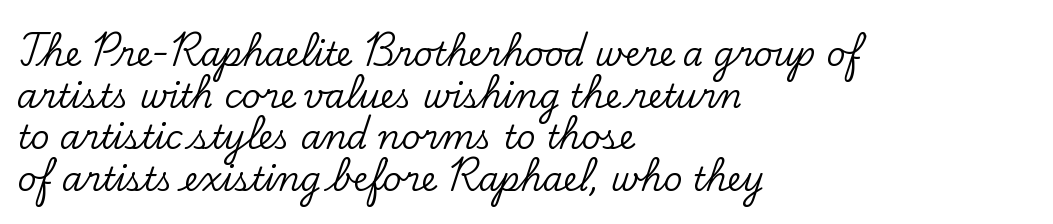
The image shows 33 px serif type; set left-aligned, normal line spacing (1.26x), normal letter spacing, not underlined; low stroke contrast and a small x-height.
